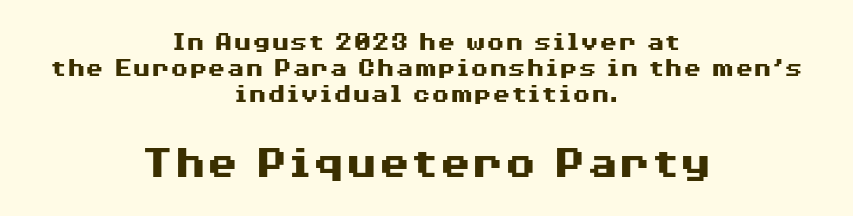
Q: Is the text bold? A: Yes.
Q: Is the text italic (slanted)? A: No, it is upright.
Q: Is the typeface a serif or a sans-serif typeface? A: Sans-serif.
Q: Is the text underlined? A: No.
Q: How is the paragraph aligned? A: Centered.
Q: Is the spacing between letters normal or unusually wide? A: Normal.
Q: Is the spacing between lines tight, normal or loose? A: Tight.
Q: Which block of text is set in a larger size, the first (top) or the second (bottom)? A: The second (bottom) one.
Q: Width (condensed, normal, or wide)? A: Wide.
Q: Stroke contrast? A: Medium.
Q: x-height? A: Medium.
Q: Monospaced? A: No.
